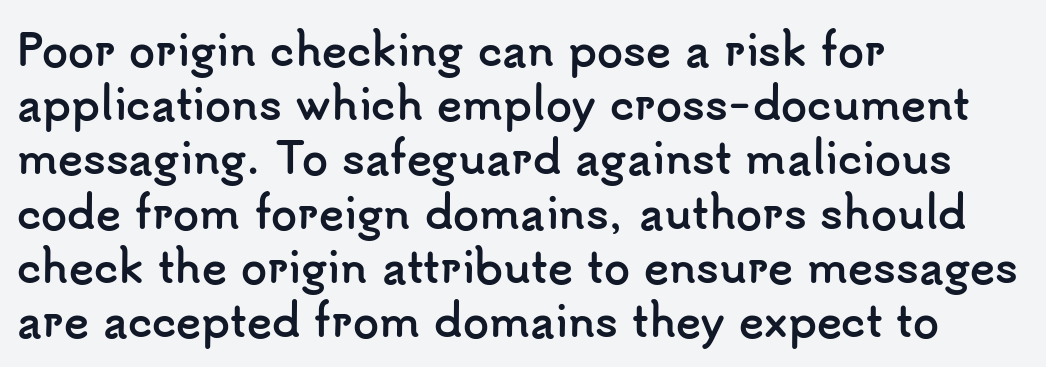
The image shows 42 px semibold sans-serif type, upright; set left-aligned, normal line spacing (1.29x), normal letter spacing, not underlined; low stroke contrast and a small x-height.
